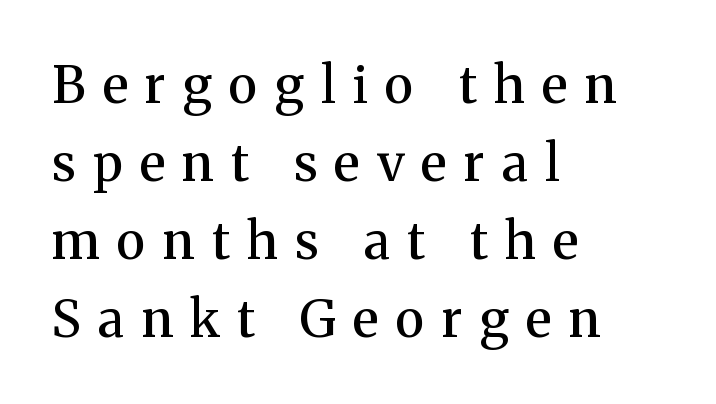
Q: Is the text bold? A: Semi-bold.
Q: Is the text italic (slanted)? A: No, it is upright.
Q: Is the typeface a serif or a sans-serif typeface? A: Serif.
Q: Is the text underlined? A: No.
Q: How is the paragraph aligned? A: Left-aligned.
Q: Is the spacing between letters normal or unusually wide? A: Unusually wide.
Q: Is the spacing between lines tight, normal or loose? A: Normal.
Q: Width (condensed, normal, or wide)? A: Normal.
Q: Stroke contrast? A: Medium.
Q: x-height? A: Medium.
Q: Monospaced? A: No.
